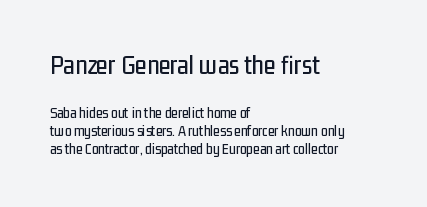
Clear beneath every line of the passage. Caption: upper text group enlarged, lower text group reduced. Alignment: flush left. These lines were composed using upright roman letters.
